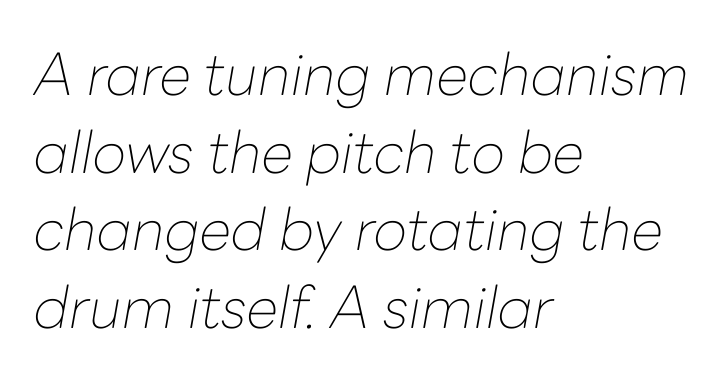
{"italic": "yes", "lean": "right", "slant_degrees": 10, "bold": "no", "weight": "thin", "width": "normal", "stroke_contrast": "low", "x_height": "medium", "monospaced": "no", "underline": "no", "align": "left", "line_spacing": "normal", "line_spacing_ratio": 1.34, "letter_spacing": "normal", "letter_spacing_em": 0.0, "glyph_px": 58}
